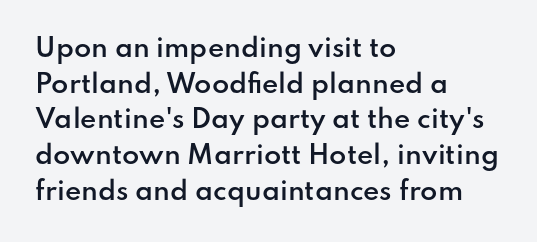
The image shows 25 px text type, upright; set left-aligned, normal line spacing (1.43x), normal letter spacing, not underlined.
